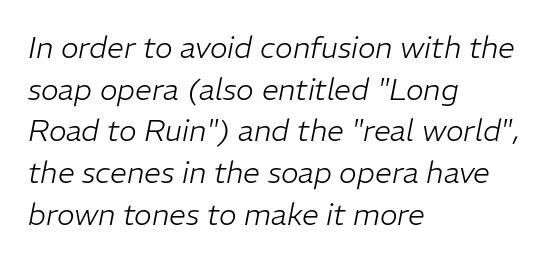
Bold? No — there's no thickening of the strokes. Students, note that the glyphs here touch the page at normal intervals. Character widths vary here, with narrow letters taking less room than wide ones. Rule under the text: the space is simply empty. This rendering uses left alignment, leaving the right contour irregular. Would a proofreader flag this as italicized? Yes.
